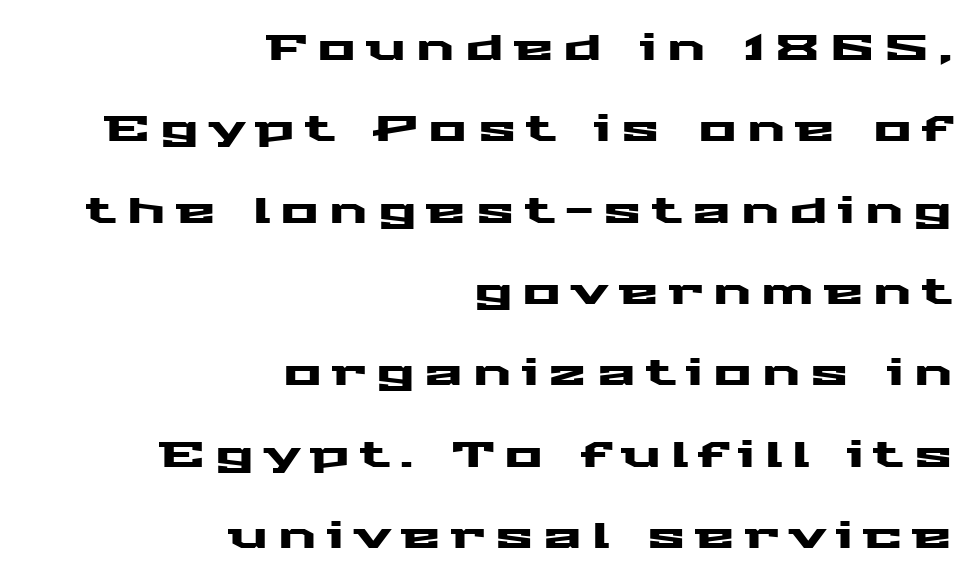
Each line ends at the same right margin while the left side varies. It's the straight-up-and-down kind of type. A typesetter would call this heavily tracked-out type. The designer went with a sans here, leaving each stem footless. Unmarked baselines from the first word to the last. Spacing verdict: proportional, widths tailored to each character.
